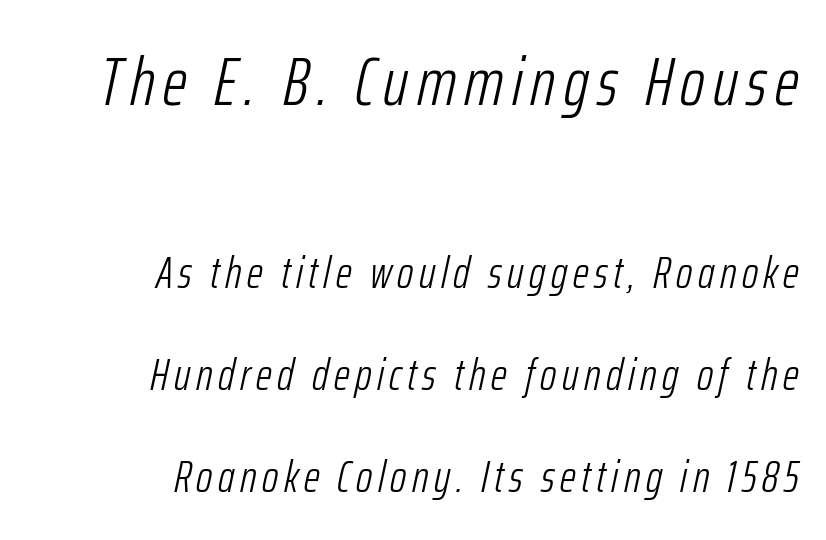
{"italic": "yes", "lean": "right", "slant_degrees": 12, "bold": "no", "weight": "light", "width": "condensed", "stroke_contrast": "low", "x_height": "medium", "monospaced": "no", "underline": "no", "align": "right", "line_spacing": "loose", "line_spacing_ratio": 2.27, "larger_block": "first", "size_ratio": 1.51, "glyph_px": 68}
